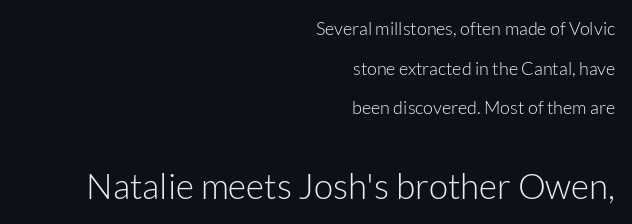
Q: Is the text bold? A: No.
Q: Is the text italic (slanted)? A: No, it is upright.
Q: Is the typeface a serif or a sans-serif typeface? A: Sans-serif.
Q: Is the text underlined? A: No.
Q: How is the paragraph aligned? A: Right-aligned.
Q: Is the spacing between letters normal or unusually wide? A: Normal.
Q: Is the spacing between lines tight, normal or loose? A: Loose.
Q: Which block of text is set in a larger size, the first (top) or the second (bottom)? A: The second (bottom) one.
Q: Width (condensed, normal, or wide)? A: Normal.
Q: Stroke contrast? A: Low.
Q: x-height? A: Medium.
Q: Monospaced? A: No.
